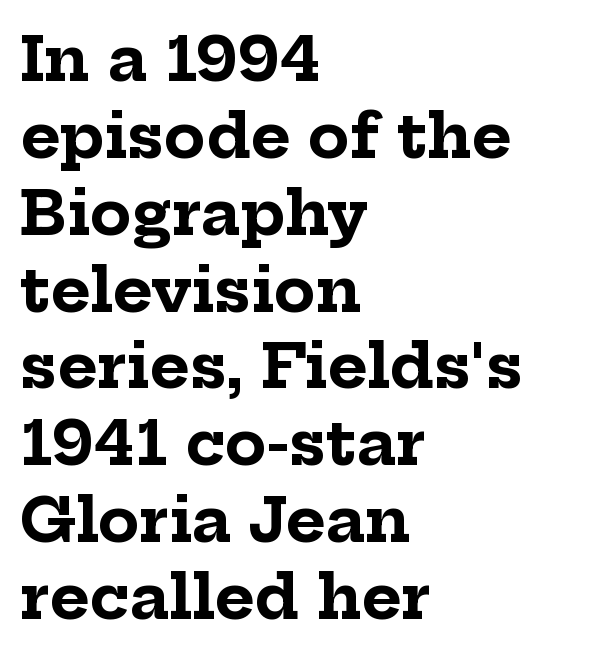
Posture: vertical. Underlining? Definitely not there. A serif font was chosen for this passage. The face used here is rendered with its standard letterfit.
